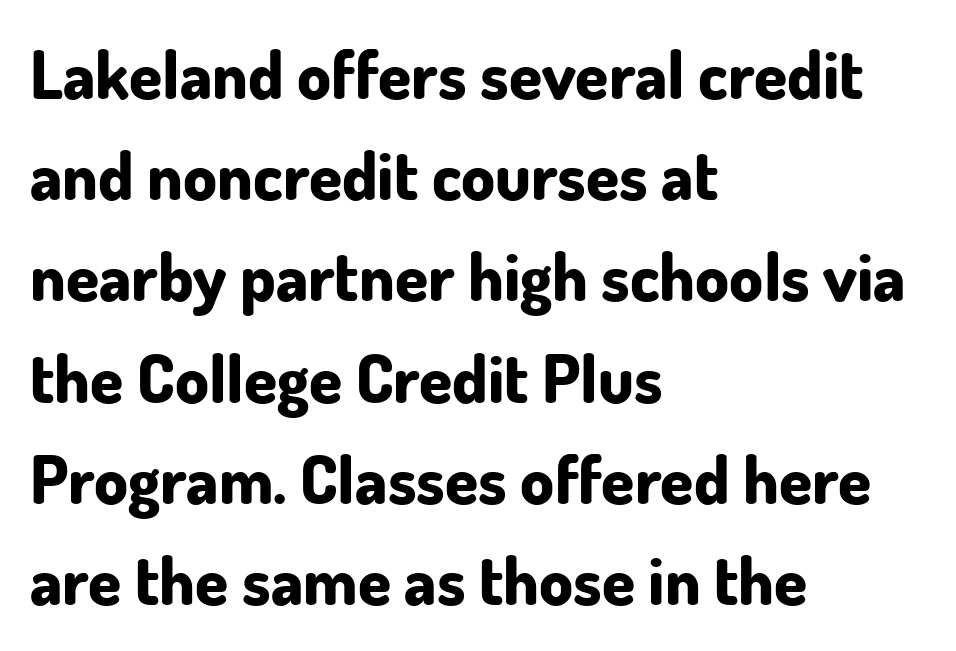
{"serif": "no", "italic": "no", "bold": "yes", "weight": "bold", "width": "normal", "stroke_contrast": "low", "x_height": "small", "monospaced": "no", "underline": "no", "align": "left", "line_spacing": "normal", "line_spacing_ratio": 1.51, "letter_spacing": "normal", "letter_spacing_em": 0.0, "glyph_px": 67}
